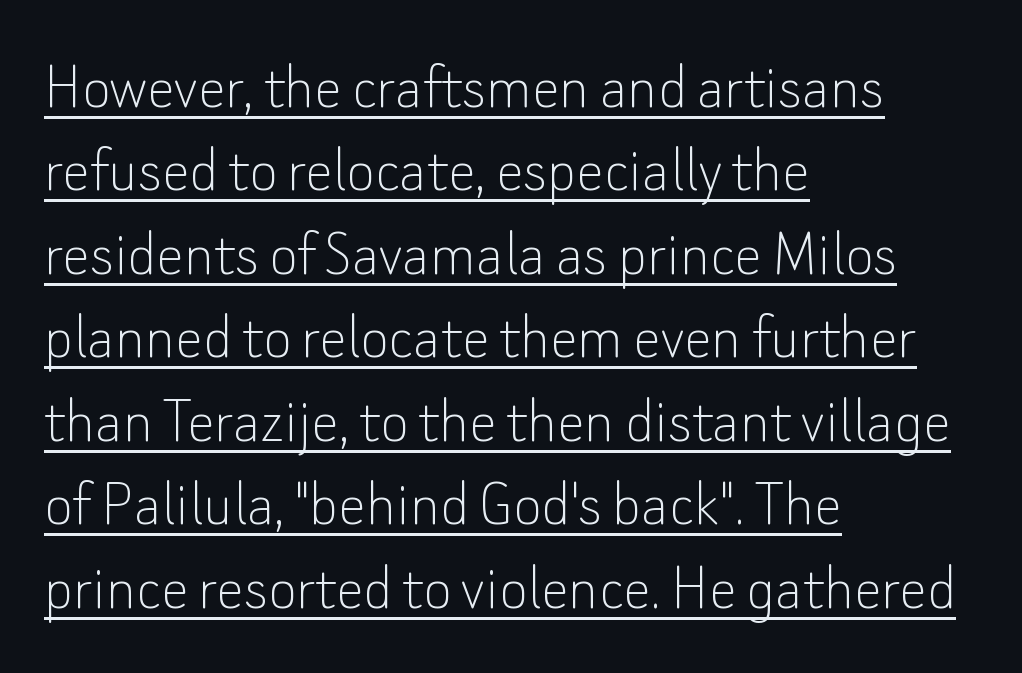
{"serif": "no", "italic": "no", "bold": "no", "weight": "thin", "width": "normal", "stroke_contrast": "low", "x_height": "small", "monospaced": "no", "underline": "yes", "align": "left", "line_spacing_ratio": 1.21, "letter_spacing": "normal", "letter_spacing_em": 0.0, "glyph_px": 69}
